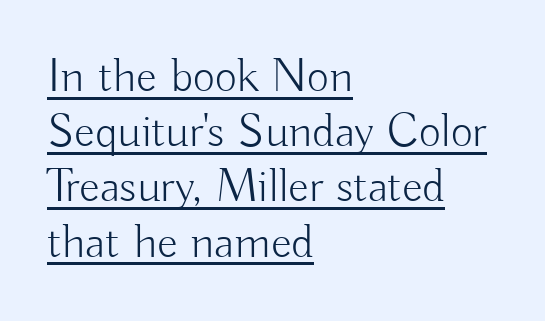
{"serif": "no", "italic": "no", "bold": "no", "weight": "light", "width": "normal", "stroke_contrast": "low", "x_height": "small", "monospaced": "no", "underline": "yes", "align": "left", "line_spacing": "tight", "line_spacing_ratio": 1.15, "letter_spacing": "normal", "letter_spacing_em": 0.0, "glyph_px": 48}
